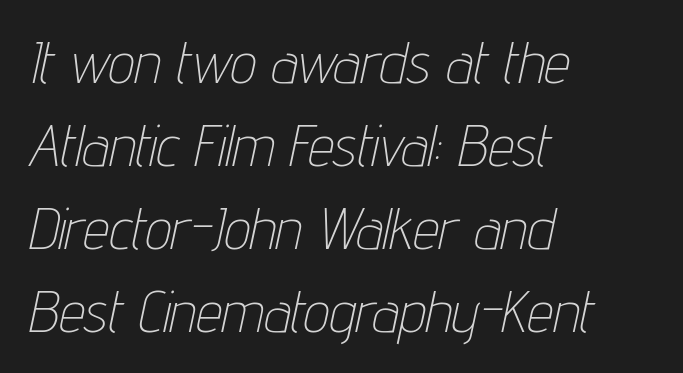
Observe the ordinary spacing: letters are neighbours, not strangers. Slant detected: the letters are inclined. This block has exactly the height ordinary leading produces. A student would call this left alignment; a typographer would say flush left, rag right. The characters are drawn with everyday or finer stroke widths.
